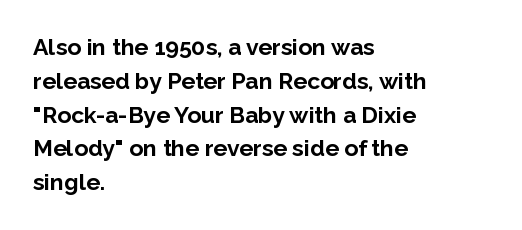
The image shows 23 px bold type, upright; set left-aligned, normal line spacing (1.47x), normal letter spacing, not underlined.
